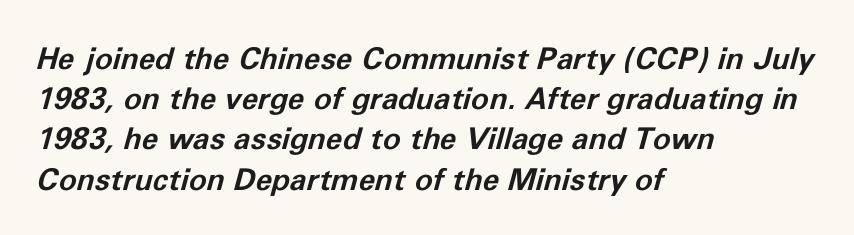
The passage shown stacks its lines at a standard gap. This sample has the flowing, uneven cadence of proportional lettering. Compared with an ordinary text face, these strokes are far heavier — a full bold. Any mark beneath the type? The region is blank. The typography opts for an oblique posture over an upright one. Compared with typical body copy, the letter spacing here is the same.
